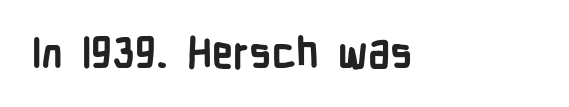
{"serif": "no", "italic": "no", "bold": "yes", "weight": "semibold", "width": "condensed", "stroke_contrast": "low", "x_height": "medium", "monospaced": "no", "underline": "no", "letter_spacing": "normal", "letter_spacing_em": 0.0, "glyph_px": 42}
